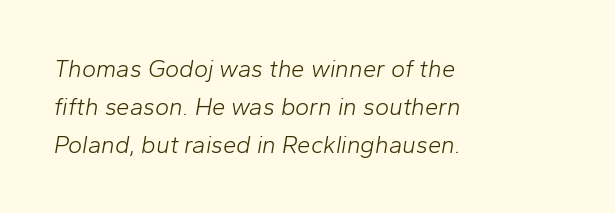
The image shows 24 px text type, italic (leaning right); set left-aligned, normal line spacing (1.58x), normal letter spacing, not underlined.
